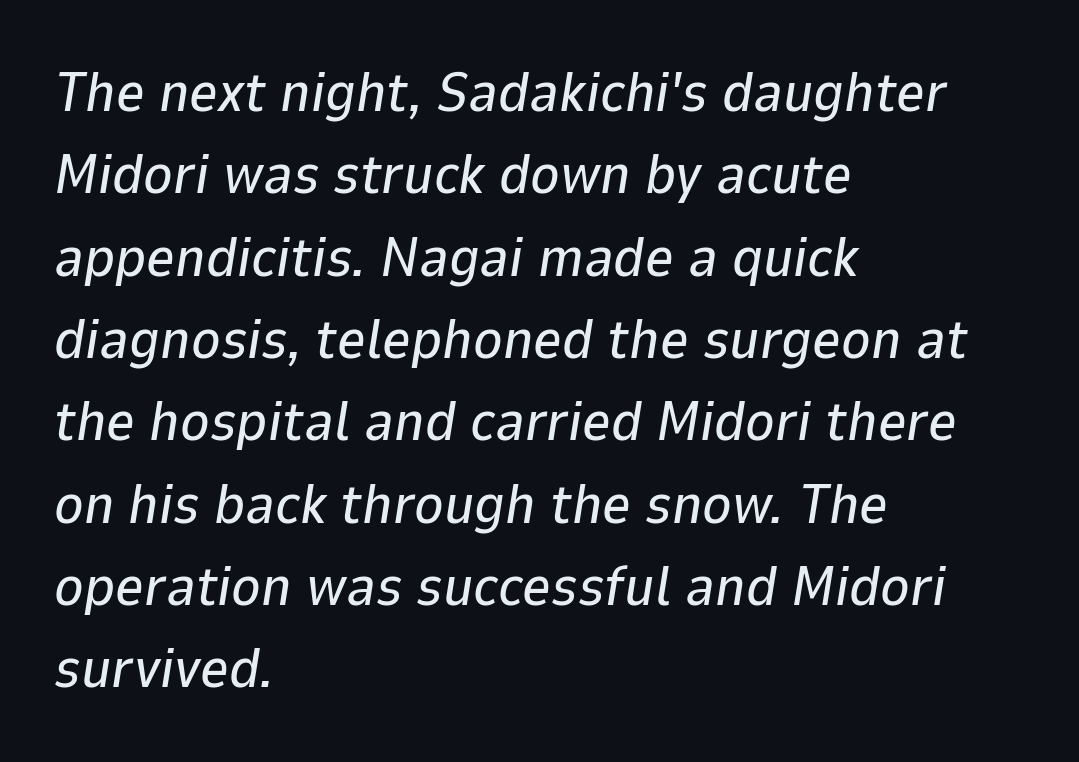
{"italic": "yes", "lean": "right", "slant_degrees": 9, "width": "normal", "stroke_contrast": "low", "x_height": "medium", "monospaced": "no", "underline": "no", "align": "left", "line_spacing": "normal", "line_spacing_ratio": 1.47, "letter_spacing": "normal", "letter_spacing_em": 0.0, "glyph_px": 56}
